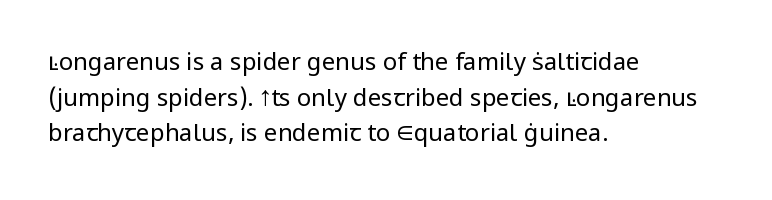
The image shows 24 px text type, upright; set left-aligned, normal line spacing (1.48x), normal letter spacing, not underlined.
